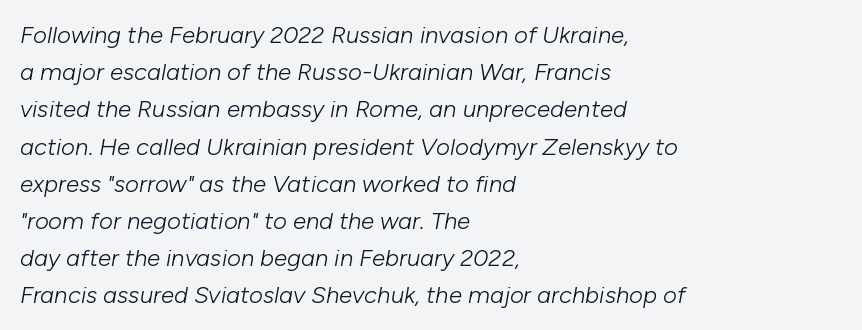
The image shows 24 px text type, italic (leaning right); set left-aligned, normal line spacing (1.55x), normal letter spacing, not underlined.
